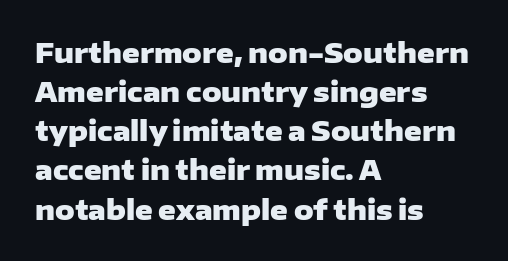
The image shows 27 px bold type, upright; set left-aligned, normal line spacing (1.45x), normal letter spacing, not underlined.
